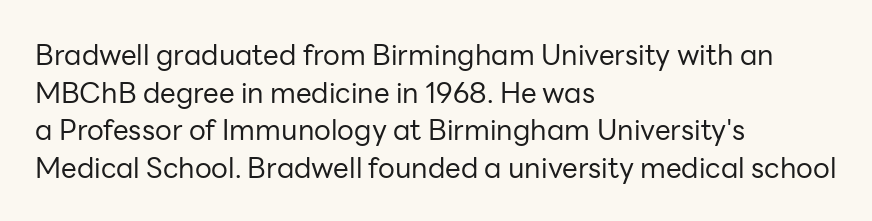
{"serif": "no", "italic": "no", "bold": "no", "weight": "regular", "width": "normal", "stroke_contrast": "low", "x_height": "medium", "monospaced": "no", "underline": "no", "align": "left", "line_spacing": "normal", "line_spacing_ratio": 1.34, "letter_spacing": "normal", "letter_spacing_em": 0.0, "glyph_px": 28}
